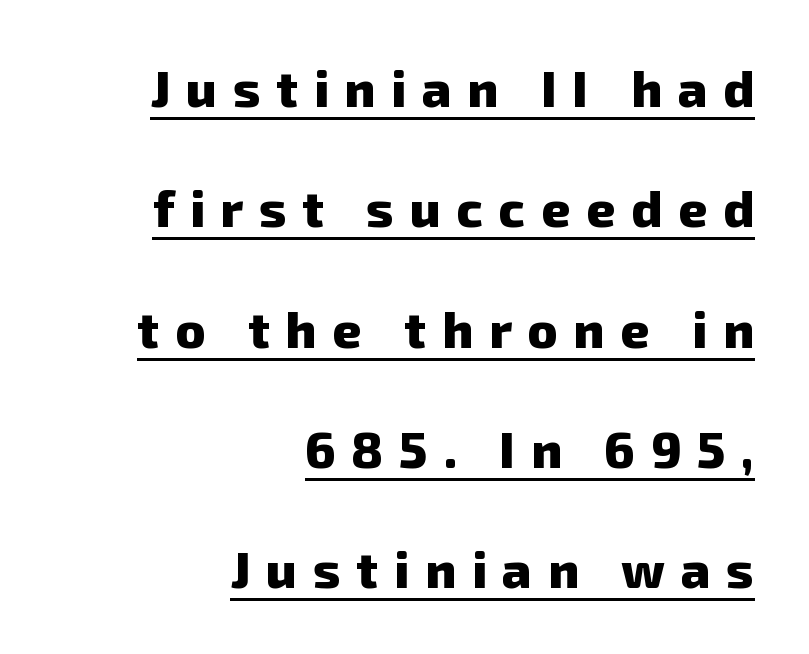
Q: Is the text bold? A: Yes.
Q: Is the typeface a serif or a sans-serif typeface? A: Sans-serif.
Q: Is the text underlined? A: Yes.
Q: How is the paragraph aligned? A: Right-aligned.
Q: Is the spacing between letters normal or unusually wide? A: Unusually wide.
Q: Is the spacing between lines tight, normal or loose? A: Loose.
Q: Width (condensed, normal, or wide)? A: Normal.
Q: Stroke contrast? A: Low.
Q: x-height? A: Medium.
Q: Monospaced? A: No.
